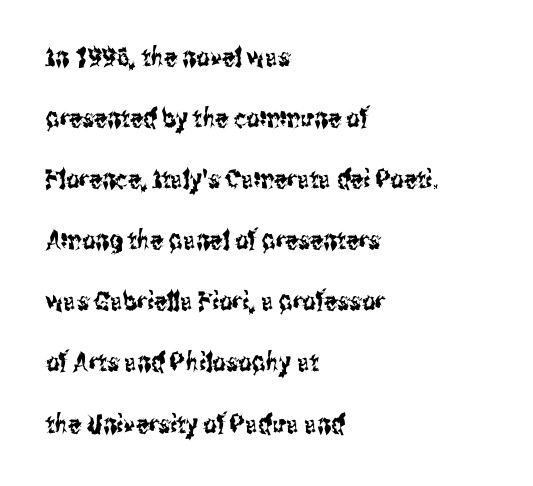
{"italic": "no", "underline": "no", "align": "left", "line_spacing": "loose", "line_spacing_ratio": 2.35, "letter_spacing": "normal", "letter_spacing_em": 0.0, "glyph_px": 26}
